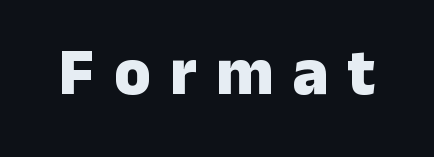
{"serif": "no", "italic": "no", "bold": "yes", "weight": "heavy", "width": "normal", "stroke_contrast": "low", "x_height": "medium", "monospaced": "no", "underline": "no", "letter_spacing": "wide", "letter_spacing_em": 0.28, "glyph_px": 67}
